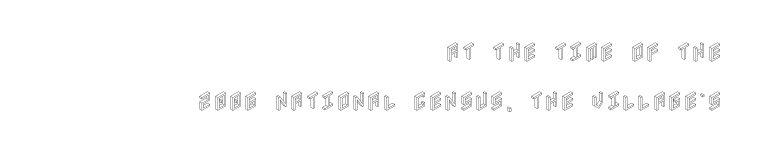
{"italic": "no", "underline": "no", "align": "right", "line_spacing": "loose", "line_spacing_ratio": 2.32, "letter_spacing": "normal", "letter_spacing_em": 0.0, "glyph_px": 21}
